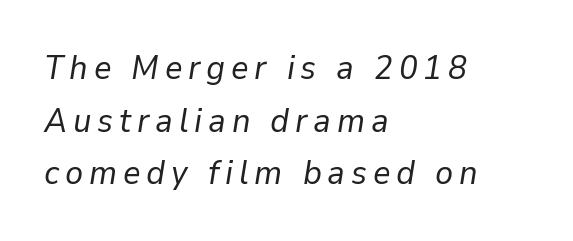
Q: Is the text bold? A: No.
Q: Is the text italic (slanted)? A: Yes, it leans right by about 9 degrees.
Q: Is the text underlined? A: No.
Q: How is the paragraph aligned? A: Left-aligned.
Q: Is the spacing between lines tight, normal or loose? A: Normal.
Q: Width (condensed, normal, or wide)? A: Normal.
Q: Stroke contrast? A: Low.
Q: x-height? A: Medium.
Q: Monospaced? A: No.
